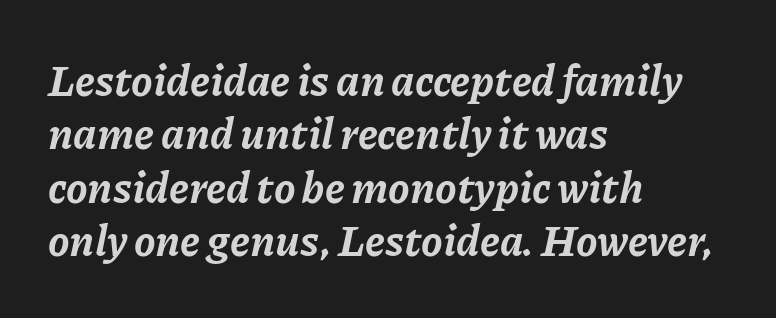
The image shows 43 px bold type, italic (leaning right); set left-aligned, line spacing 1.24x, normal letter spacing, not underlined; low stroke contrast and a medium x-height.
